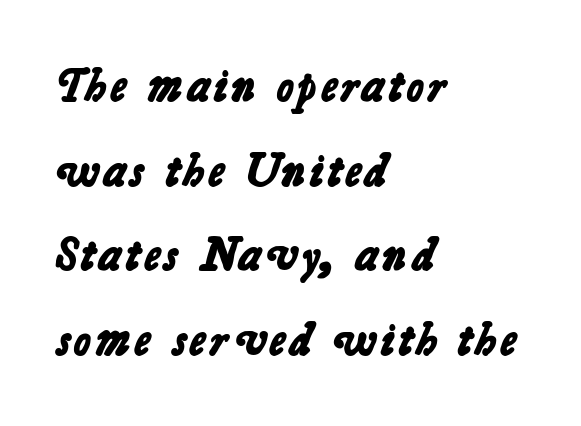
The image shows 47 px bold sans-serif type; set left-aligned, line spacing 1.8x, normal letter spacing, not underlined; low stroke contrast and a medium x-height.
